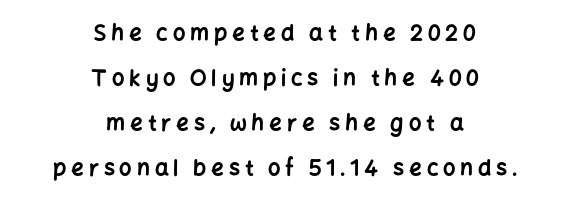
Q: Is the text bold? A: Yes.
Q: Is the text italic (slanted)? A: No, it is upright.
Q: Is the text underlined? A: No.
Q: How is the paragraph aligned? A: Centered.
Q: Is the spacing between letters normal or unusually wide? A: Unusually wide.
Q: Is the spacing between lines tight, normal or loose? A: Loose.
